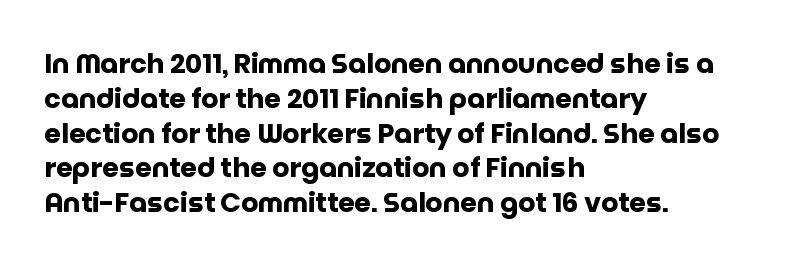
The words here are not underlined. Style check: upright. Typesetter's note: full bold, strokes at maximum text heaviness. Left-aligned paragraph, ragged on the right. One glance says typical: line gaps are just what's usual. Look at the tracking — it's just the regular setting, nothing added.
